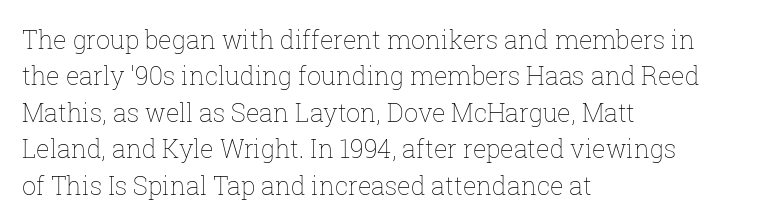
{"italic": "no", "bold": "no", "underline": "no", "align": "left", "line_spacing": "normal", "line_spacing_ratio": 1.46, "letter_spacing": "normal", "letter_spacing_em": 0.0, "glyph_px": 25}
